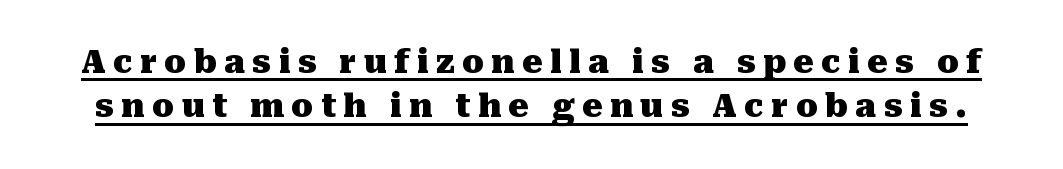
The image shows 32 px heavy serif type, upright; set normal line spacing (1.39x), unusually wide letter spacing (+0.23 em), underlined; medium stroke contrast and a medium x-height.
